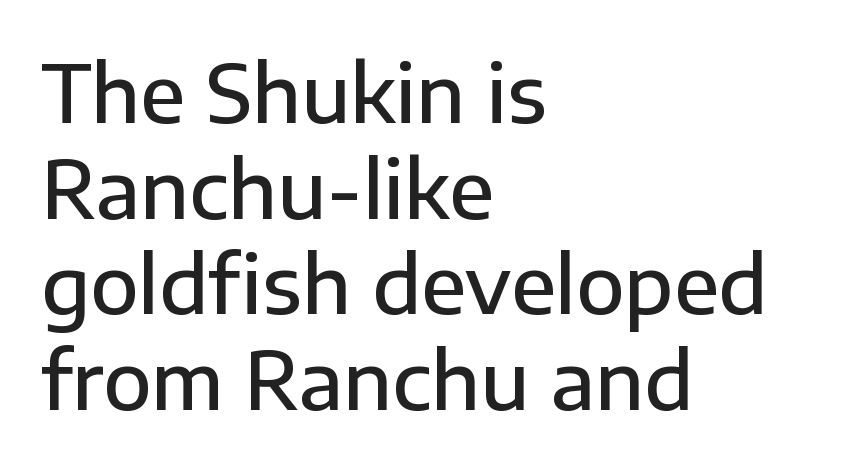
Compared with a centered layout, this one pins lines to the left instead. A somewhat darkened texture: the type is semibold rather than bold. The letters advance in unequal steps, a hallmark of proportional type. Compared with typical body copy, the letter spacing here is the same. Look at the bottom of the vertical strokes: they stop flat, with no serifs.
